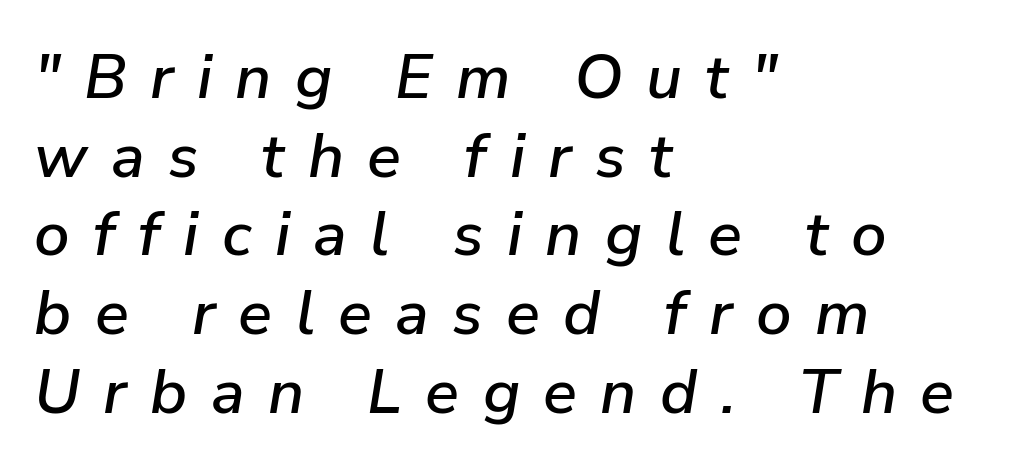
The image shows 63 px text type, italic (leaning right); set left-aligned, normal line spacing (1.25x), unusually wide letter spacing (+0.37 em), not underlined; low stroke contrast and a medium x-height.
